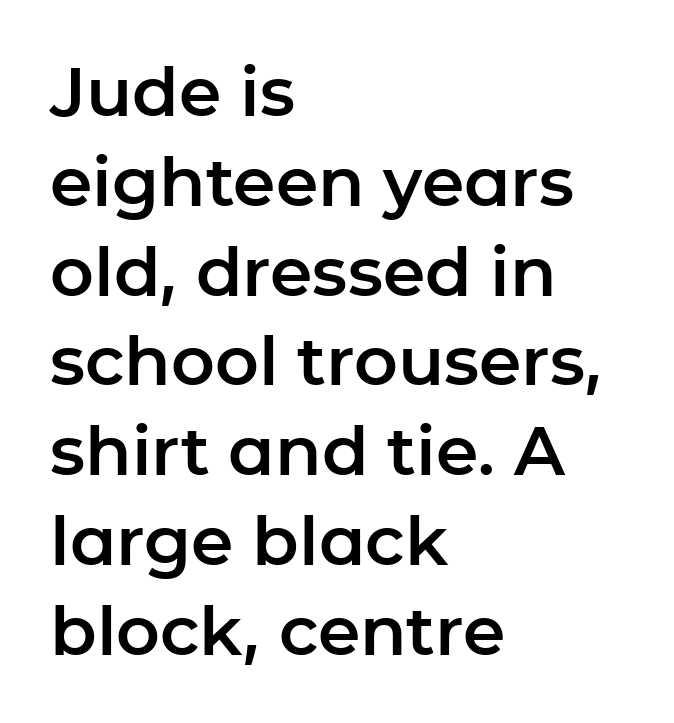
The image shows 68 px sans-serif type, upright; set left-aligned, normal line spacing (1.32x), normal letter spacing, not underlined; low stroke contrast and a medium x-height.
